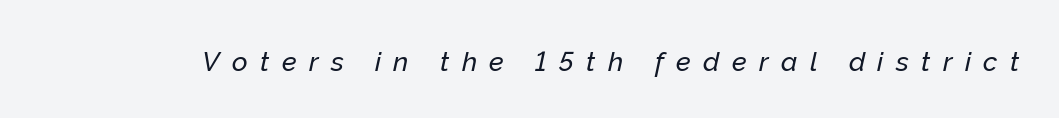
{"italic": "yes", "lean": "right", "slant_degrees": 12, "underline": "no", "letter_spacing": "wide", "letter_spacing_em": 0.46, "glyph_px": 27}
